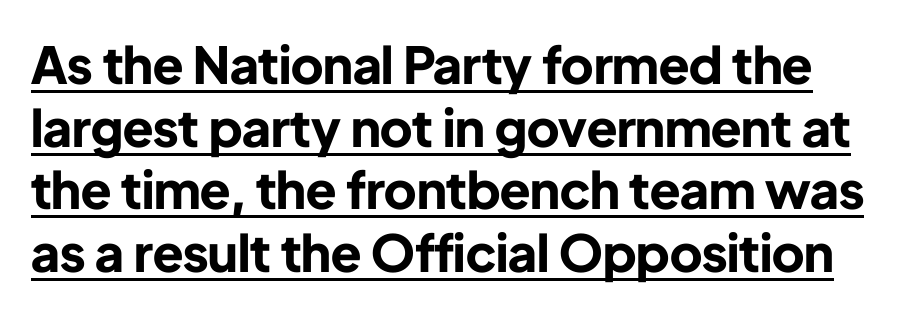
The image shows 51 px bold sans-serif type, upright; set line spacing 1.23x, normal letter spacing, underlined; low stroke contrast and a medium x-height.
